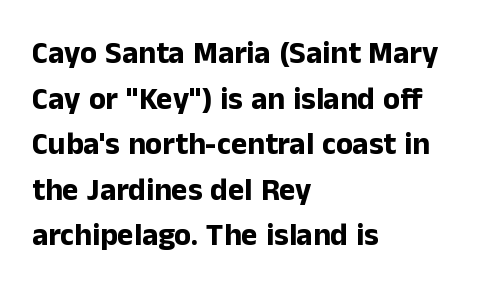
{"serif": "no", "italic": "no", "bold": "yes", "weight": "bold", "width": "normal", "stroke_contrast": "low", "x_height": "medium", "monospaced": "no", "underline": "no", "align": "left", "line_spacing": "normal", "line_spacing_ratio": 1.47, "letter_spacing": "normal", "letter_spacing_em": 0.0, "glyph_px": 31}
